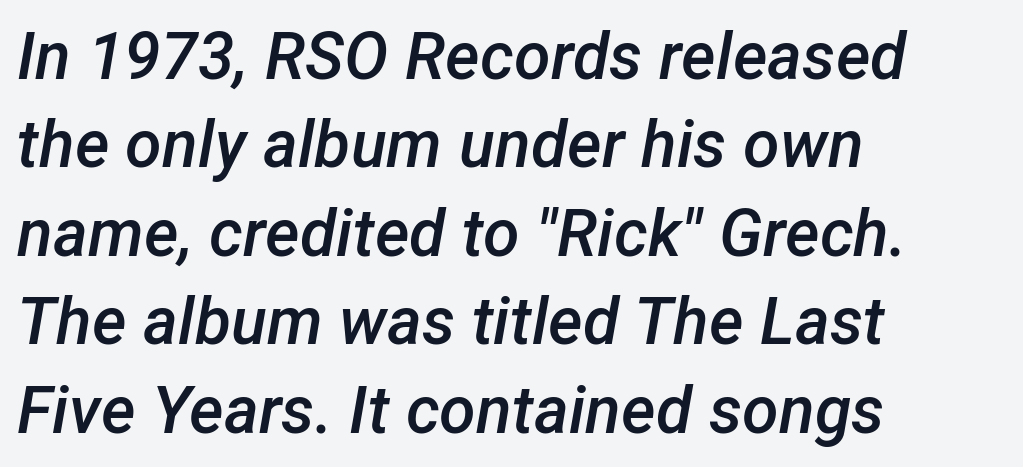
Has an underline been added? It has not. Alignment: flush left. Does the lettering tilt? It does — this is italic. Rows of type keep a routine distance in the vertical direction. Nobody touched the tracking dial on this one. Do the characters align in a grid? No, the font is proportional.
